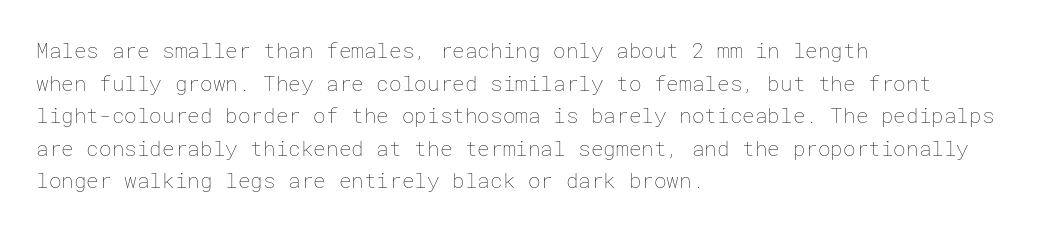
The image shows 21 px text type, upright; set left-aligned, normal line spacing (1.55x), normal letter spacing, not underlined.
